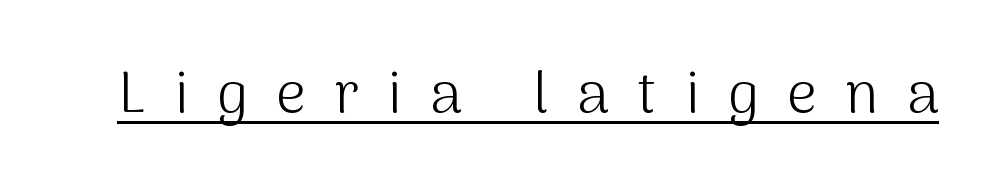
Like a heading marked for emphasis, these lines bear an underscore. Rendered with straight, roman letterforms. The text was rendered using a sans face with plain stroke endings. Each word looks stretched out because of the extra space between its letters.
